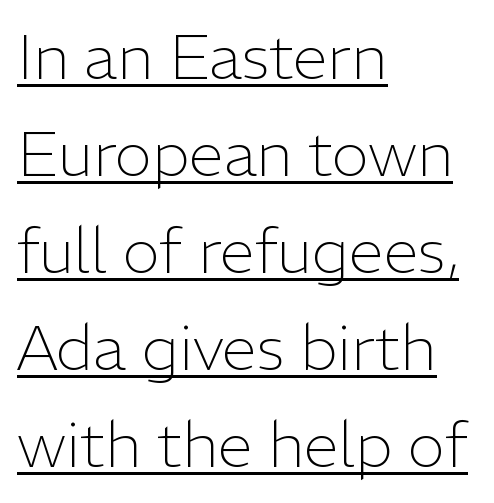
The passage shown is typed in a proportional face where columns would drift. Vertically, the passage feels balanced, rows spaced as you'd expect. Left-aligned paragraph, ragged on the right. The rendering uses the underline text-decoration. Standard letterfit; no display-style spreading of the glyphs.
